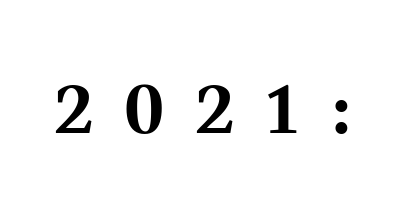
Posture: vertical. Bare-footed words on every line. Emphasis by weight is at full strength: bold. Does extra space separate the letters? Yes, quite a lot of it.
